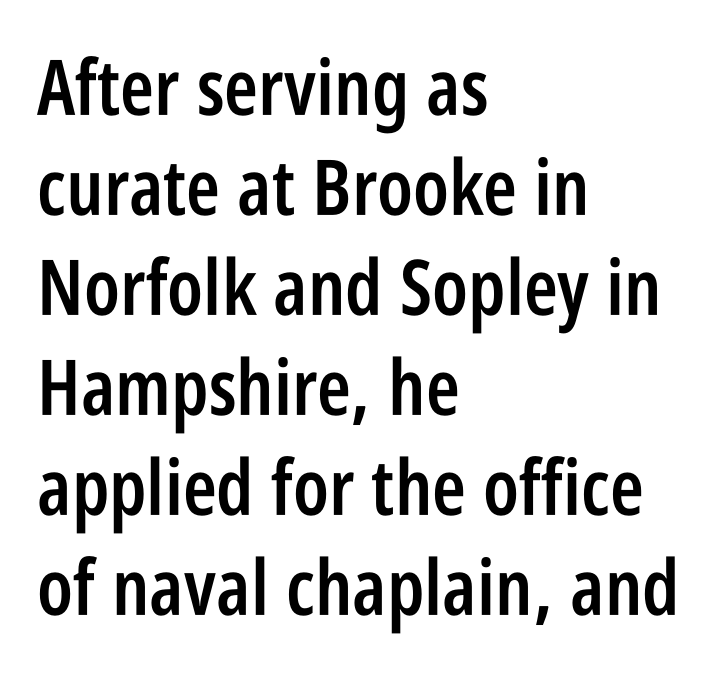
How are the letters spaced? Ordinarily, with no added tracking. Casual observation: everything's shoved over to the left. Look at the bottom of the vertical strokes: they stop flat, with no serifs. These lines were composed using upright roman letters. Think of a printed novel: that variable character pitch is what you see here.
